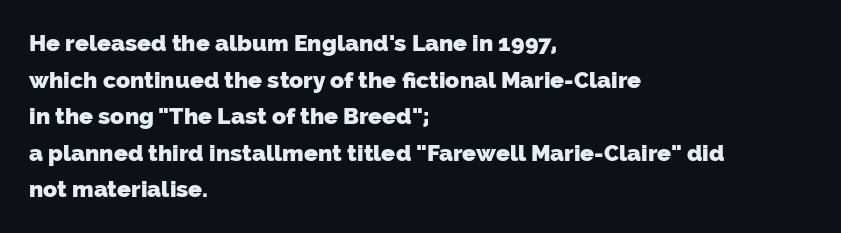
Strong, thick strokes mark this as bold type. Casual observation: everything's shoved over to the left. Only glyphs here, with clear space below each row. Vertically, the passage feels balanced, rows spaced as you'd expect.
